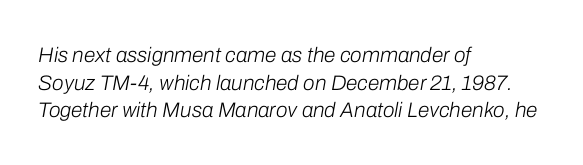
No extra ink here — the face is not bold. Underlining? Definitely not there. Notice how descenders clear the ascenders below comfortably — that's standard leading. Observe the ordinary spacing: letters are neighbours, not strangers.
